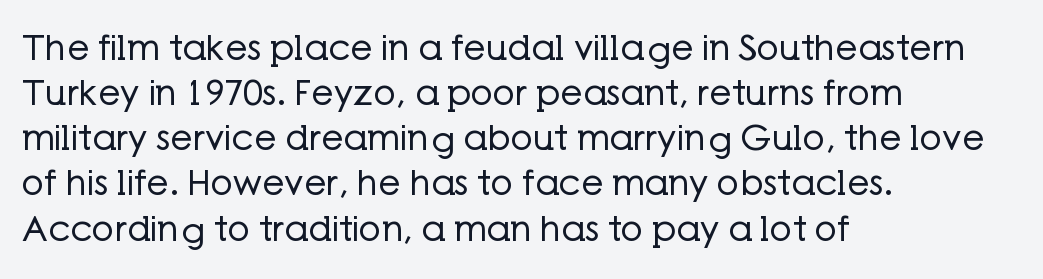
The foot of each line stays bare and open. Note the varied advance widths — an 'i' is clearly narrower than an 'm'. No chunkiness to these letters — they're not bold. Compared with typical paragraphs, the rows here are spaced about the same. Nothing sits at the stroke ends, so this counts as sans-serif.
